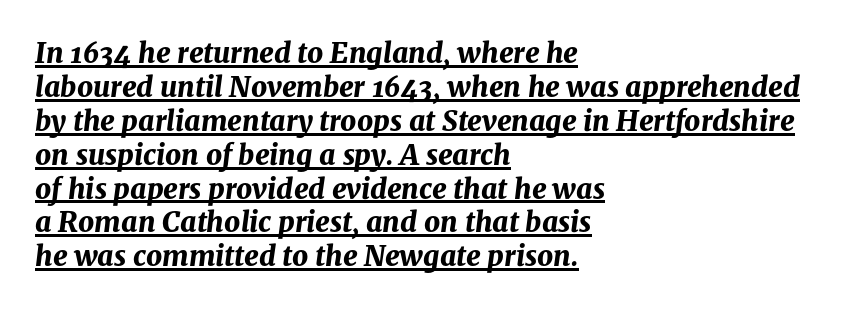
Q: Is the text bold? A: Yes.
Q: Is the text italic (slanted)? A: Yes, it leans right by about 8 degrees.
Q: Is the text underlined? A: Yes.
Q: How is the paragraph aligned? A: Left-aligned.
Q: Is the spacing between letters normal or unusually wide? A: Normal.
Q: Width (condensed, normal, or wide)? A: Normal.
Q: Stroke contrast? A: Medium.
Q: x-height? A: Medium.
Q: Monospaced? A: No.
